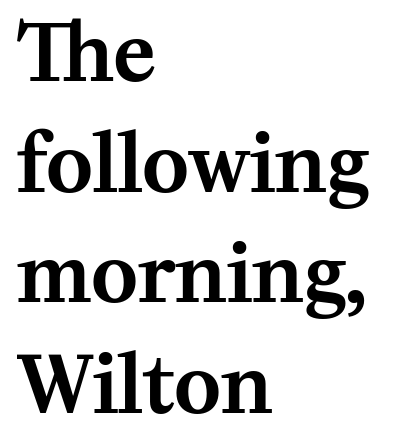
This is roman type, the default non-slanted kind. Here the designer chose a conventional face with non-uniform glyph widths. These lines sit exactly where default settings would place them. The ragged edge is on the right, which tells us the setting is flush left.
